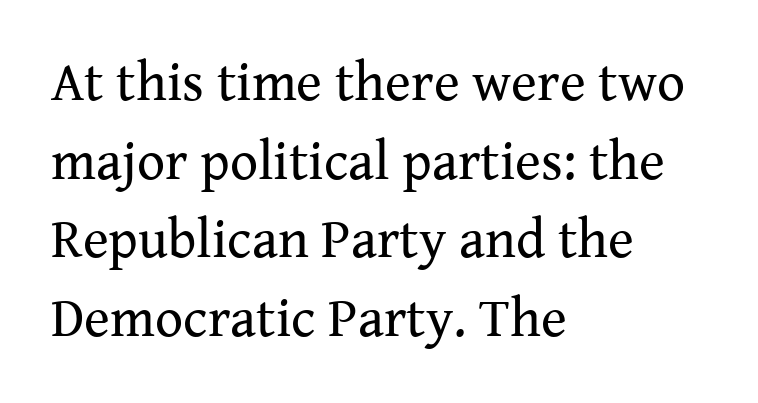
Q: Is the text bold? A: No.
Q: Is the text italic (slanted)? A: No, it is upright.
Q: Is the typeface a serif or a sans-serif typeface? A: Serif.
Q: Is the text underlined? A: No.
Q: How is the paragraph aligned? A: Left-aligned.
Q: Is the spacing between letters normal or unusually wide? A: Normal.
Q: Is the spacing between lines tight, normal or loose? A: Normal.
Q: Width (condensed, normal, or wide)? A: Normal.
Q: Stroke contrast? A: Medium.
Q: x-height? A: Medium.
Q: Monospaced? A: No.
